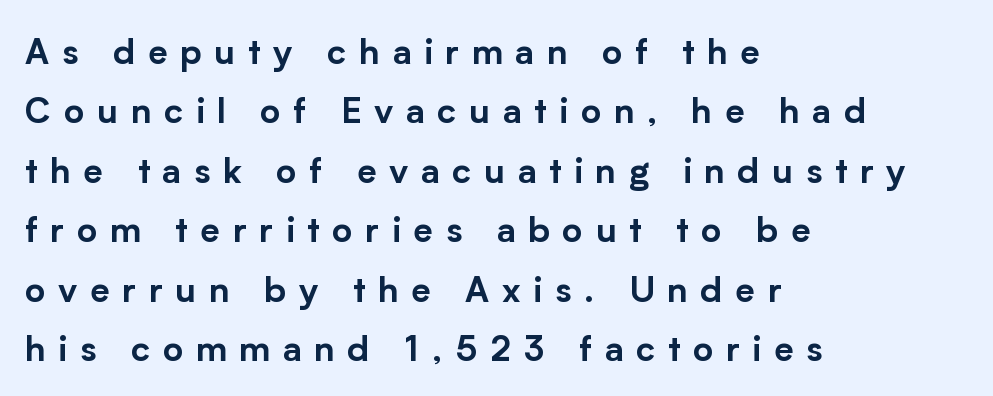
The image shows 35 px sans-serif type, upright; set left-aligned, normal line spacing (1.7x), unusually wide letter spacing (+0.36 em), not underlined; low stroke contrast and a medium x-height.
